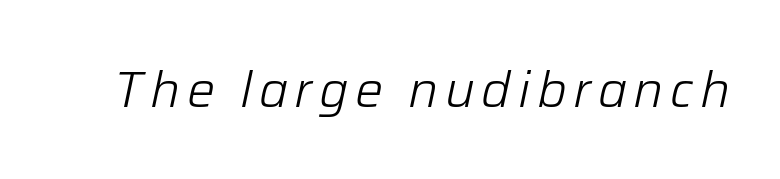
The image shows 50 px light type, italic (leaning right); set not underlined; low stroke contrast and a medium x-height.
